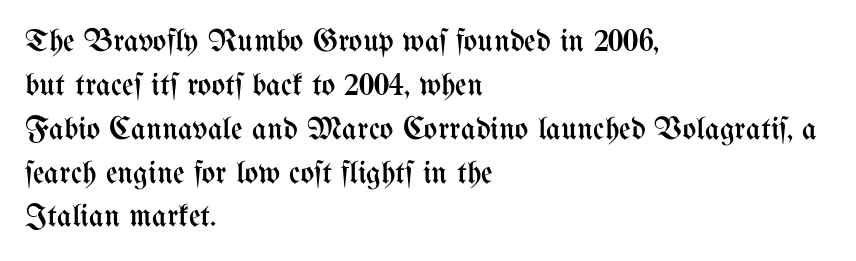
What stands out about the letter spacing? Nothing — it is the standard amount. Clear beneath every line of the passage. The lines in this sample share a left origin and differ only in where they stop. Proportional: the letters do not fall into vertical columns.
